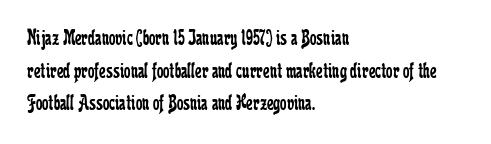
Q: Is the text bold? A: No.
Q: Is the text italic (slanted)? A: No, it is upright.
Q: Is the text underlined? A: No.
Q: How is the paragraph aligned? A: Left-aligned.
Q: Is the spacing between letters normal or unusually wide? A: Normal.
Q: Is the spacing between lines tight, normal or loose? A: Normal.
